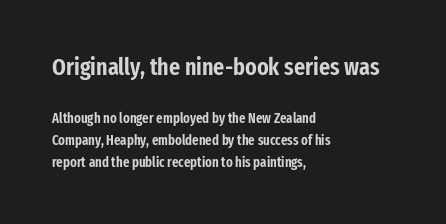
You can tell it's not italic because the verticals are truly vertical. Between these two stacked blocks, the higher one wins on size. This rendering leaves character spacing at its baseline value. Glance below the letters and you will spot only blank space.
